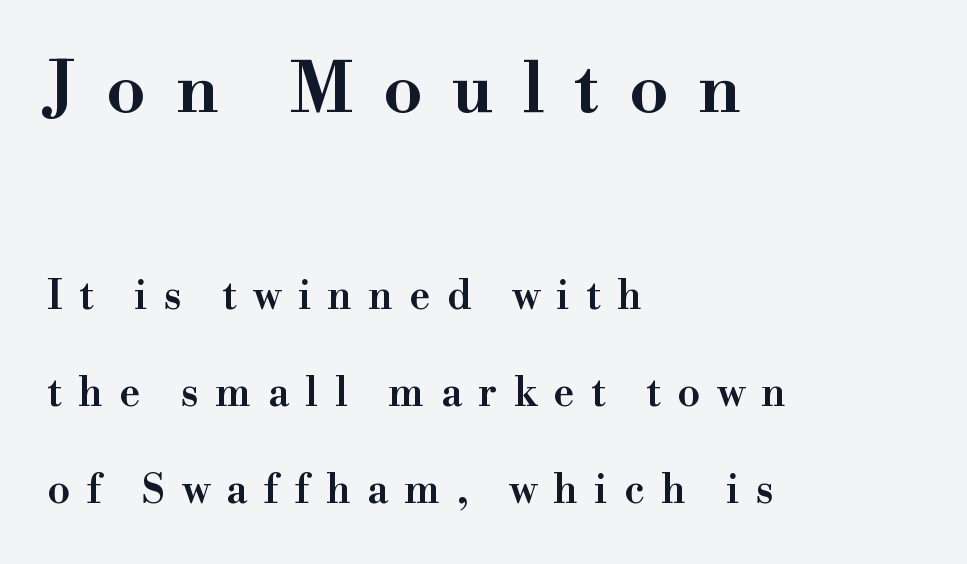
{"serif": "yes", "italic": "no", "bold": "semi", "weight": "semibold", "width": "normal", "stroke_contrast": "high", "x_height": "small", "monospaced": "no", "underline": "no", "align": "left", "line_spacing": "loose", "line_spacing_ratio": 2.42, "letter_spacing": "wide", "letter_spacing_em": 0.42, "larger_block": "first", "size_ratio": 1.75, "glyph_px": 70}
